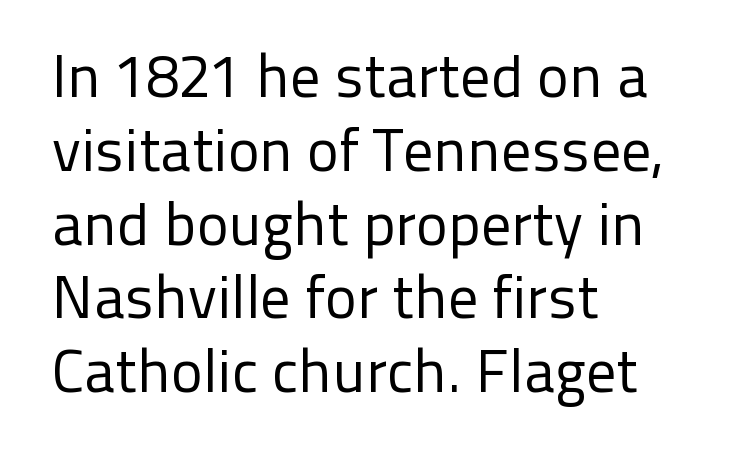
Q: Is the text bold? A: No.
Q: Is the text italic (slanted)? A: No, it is upright.
Q: Is the typeface a serif or a sans-serif typeface? A: Sans-serif.
Q: Is the text underlined? A: No.
Q: How is the paragraph aligned? A: Left-aligned.
Q: Is the spacing between letters normal or unusually wide? A: Normal.
Q: Width (condensed, normal, or wide)? A: Normal.
Q: Stroke contrast? A: Low.
Q: x-height? A: Medium.
Q: Monospaced? A: No.
